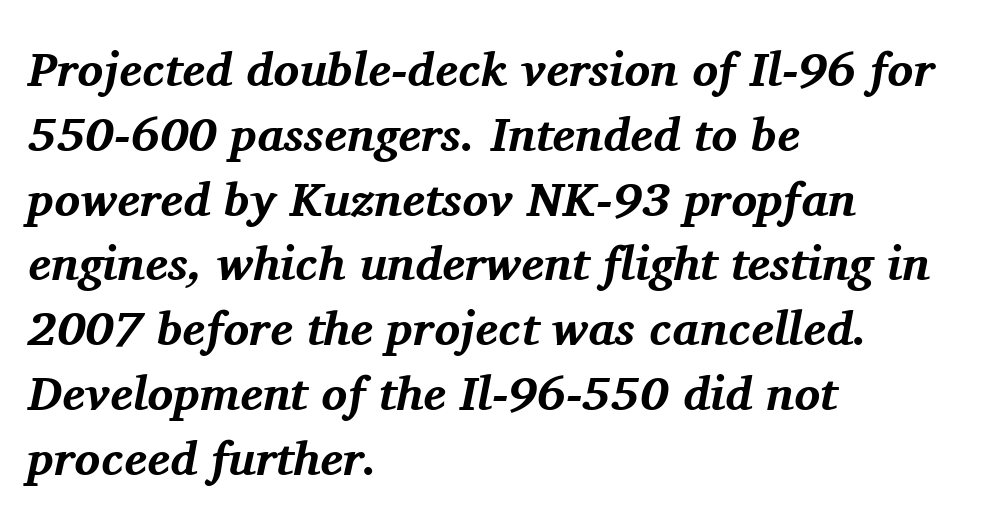
Rendered with sloped, italic letterforms. Does the type have serifs? Yes, each stem ends in a small foot. Which margin do the lines hug? The left one — the right edge is uneven. Is there much room between lines? A standard amount, neither cramped nor airy. Between one letter and the next there's only the usual sliver of space.
